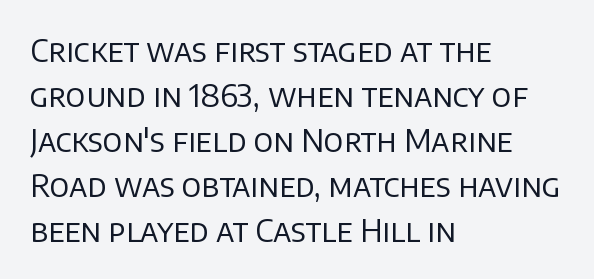
Character widths vary here, with narrow letters taking less room than wide ones. Letters rest on an invisible, unmarked baseline. Every row of glyphs begins at an identical x-position on the left. Stem width sits at or under what a default text font uses. Evenly set lines give the paragraph a standard silhouette.
